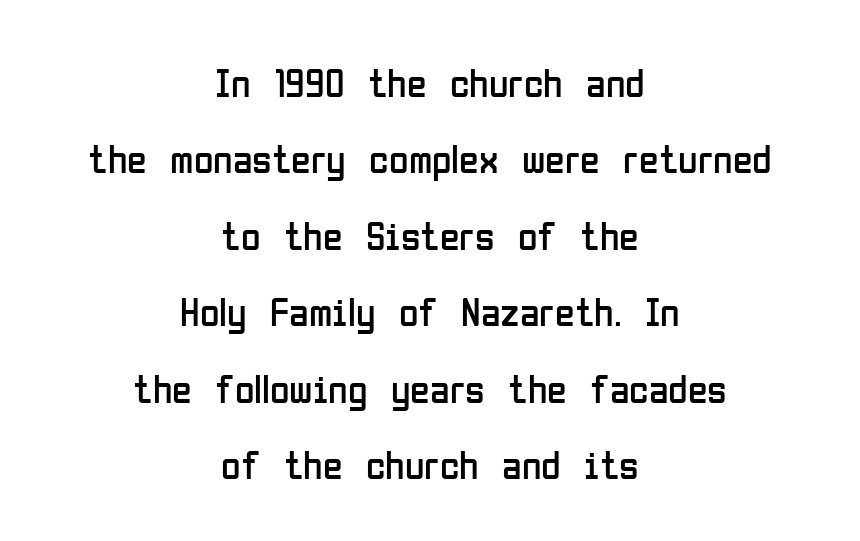
Q: Is the text bold? A: No.
Q: Is the text italic (slanted)? A: No, it is upright.
Q: Is the typeface a serif or a sans-serif typeface? A: Sans-serif.
Q: Is the text underlined? A: No.
Q: How is the paragraph aligned? A: Centered.
Q: Is the spacing between letters normal or unusually wide? A: Normal.
Q: Is the spacing between lines tight, normal or loose? A: Loose.
Q: Width (condensed, normal, or wide)? A: Condensed.
Q: Stroke contrast? A: Low.
Q: x-height? A: Medium.
Q: Monospaced? A: No.
